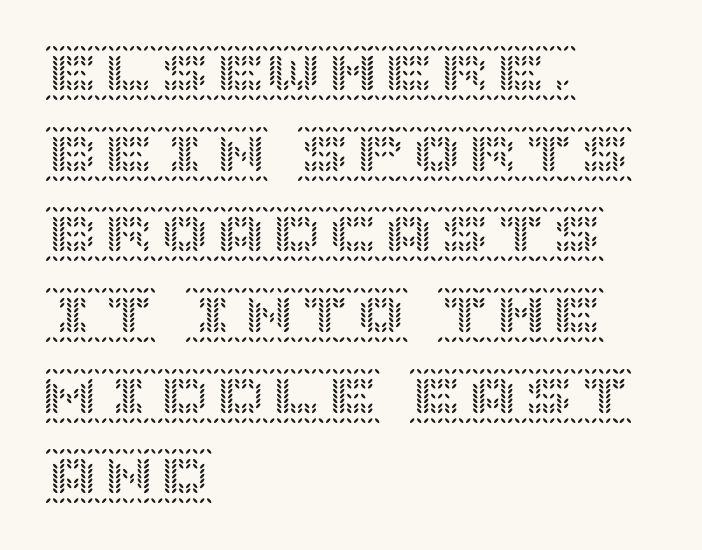
Q: Is the text italic (slanted)? A: No, it is upright.
Q: Is the text underlined? A: No.
Q: How is the paragraph aligned? A: Left-aligned.
Q: Is the spacing between letters normal or unusually wide? A: Normal.
Q: Is the spacing between lines tight, normal or loose? A: Normal.
Q: Width (condensed, normal, or wide)? A: Normal.
Q: x-height? A: Large.
